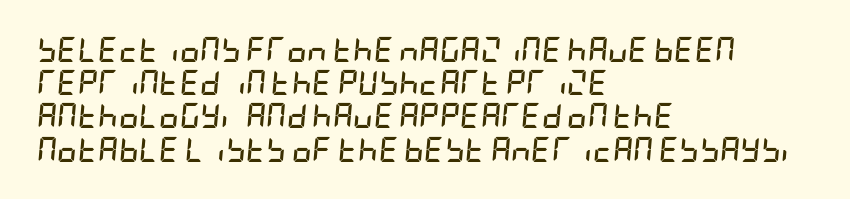
{"italic": "yes", "lean": "right", "slant_degrees": 5, "bold": "yes", "underline": "no", "align": "left", "line_spacing": "normal", "line_spacing_ratio": 1.33, "letter_spacing": "normal", "letter_spacing_em": 0.0, "glyph_px": 25}
